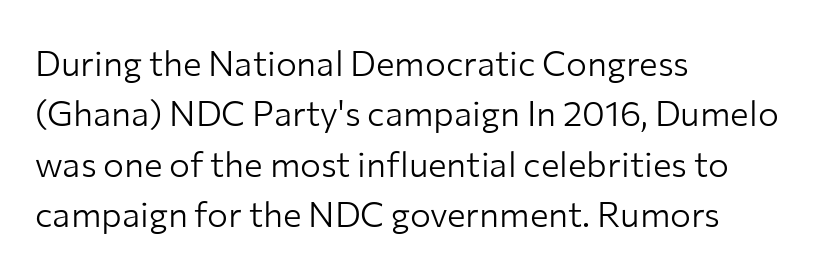
Q: Is the text bold? A: No.
Q: Is the text italic (slanted)? A: No, it is upright.
Q: Is the typeface a serif or a sans-serif typeface? A: Sans-serif.
Q: Is the text underlined? A: No.
Q: How is the paragraph aligned? A: Left-aligned.
Q: Is the spacing between letters normal or unusually wide? A: Normal.
Q: Is the spacing between lines tight, normal or loose? A: Normal.
Q: Width (condensed, normal, or wide)? A: Normal.
Q: Stroke contrast? A: Low.
Q: x-height? A: Medium.
Q: Monospaced? A: No.
